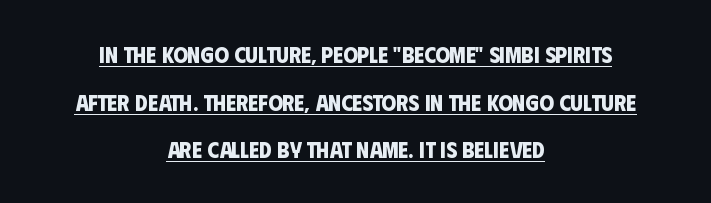
The image shows 23 px bold type; set centered, loose line spacing (2.07x), normal letter spacing, underlined.
